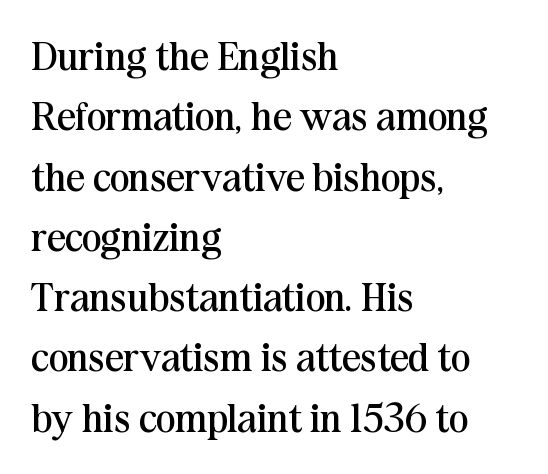
A normal amount of white space separates one row of letters from the next. Lines of text with bare space underneath. The lettering stays uniformly vertical, giving the passage a roman look. Here the designer chose a conventional face with non-uniform glyph widths. The gaps between neighbouring characters are ordinary and unremarkable.
